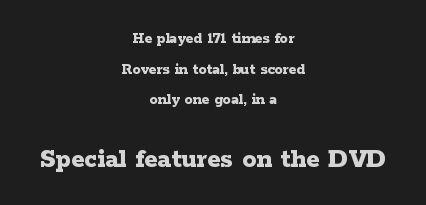
Q: Is the text bold? A: Yes.
Q: Is the text italic (slanted)? A: No, it is upright.
Q: Is the typeface a serif or a sans-serif typeface? A: Serif.
Q: Is the text underlined? A: No.
Q: How is the paragraph aligned? A: Centered.
Q: Is the spacing between letters normal or unusually wide? A: Normal.
Q: Is the spacing between lines tight, normal or loose? A: Loose.
Q: Which block of text is set in a larger size, the first (top) or the second (bottom)? A: The second (bottom) one.
Q: Width (condensed, normal, or wide)? A: Wide.
Q: Stroke contrast? A: Low.
Q: x-height? A: Medium.
Q: Monospaced? A: No.
